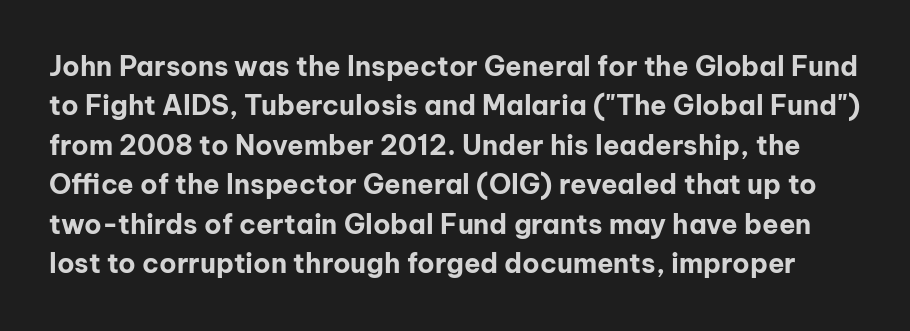
Q: Is the text bold? A: Yes.
Q: Is the text italic (slanted)? A: No, it is upright.
Q: Is the text underlined? A: No.
Q: Is the spacing between letters normal or unusually wide? A: Normal.
Q: Is the spacing between lines tight, normal or loose? A: Normal.
